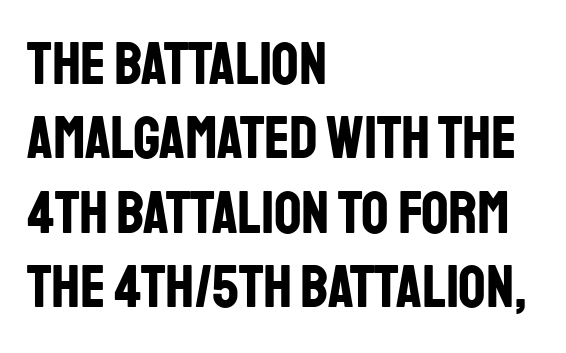
{"serif": "no", "italic": "no", "bold": "yes", "weight": "bold", "width": "condensed", "stroke_contrast": "low", "x_height": "large", "monospaced": "no", "underline": "no", "align": "left", "line_spacing_ratio": 1.24, "letter_spacing": "normal", "letter_spacing_em": 0.0, "glyph_px": 60}
